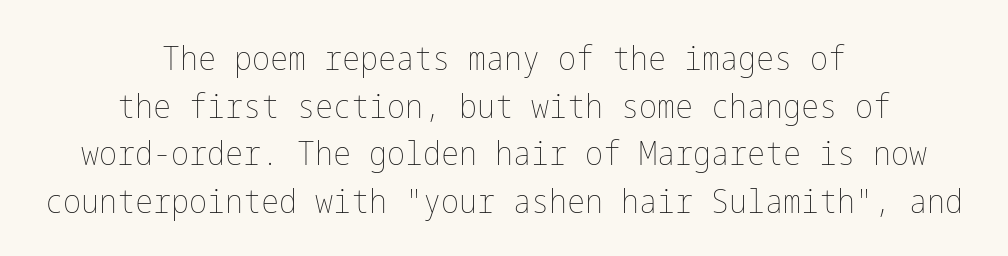
Tall strokes in this sample are plumb rather than angled. The passage shown stacks its lines at a standard gap. Weight class: somewhere from thin through regular. These lines stack symmetrically, like a column narrowing and widening about its center.
